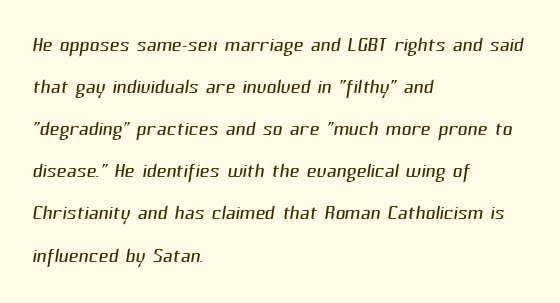
The image shows 27 px text type; set left-aligned, normal line spacing (1.56x), normal letter spacing, not underlined.
